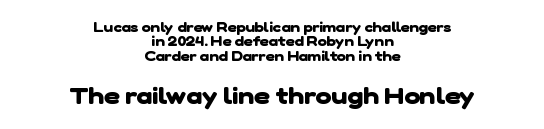
The image shows 24 px bold type; set centered, tight line spacing (1.03x), normal letter spacing, not underlined; the second (bottom) block is 1.71x larger.
